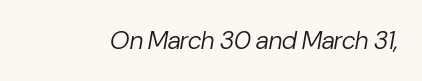
{"italic": "yes", "lean": "right", "slant_degrees": 10, "bold": "no", "underline": "no", "letter_spacing": "normal", "letter_spacing_em": 0.0, "glyph_px": 25}
